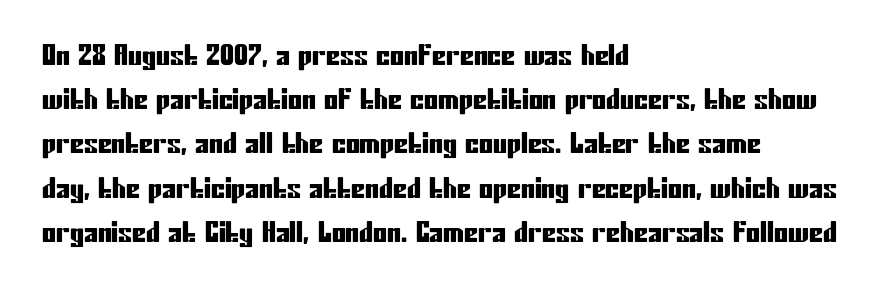
Q: Is the text italic (slanted)? A: No, it is upright.
Q: Is the typeface a serif or a sans-serif typeface? A: Sans-serif.
Q: Is the text underlined? A: No.
Q: How is the paragraph aligned? A: Left-aligned.
Q: Is the spacing between letters normal or unusually wide? A: Normal.
Q: Is the spacing between lines tight, normal or loose? A: Normal.
Q: Width (condensed, normal, or wide)? A: Condensed.
Q: Stroke contrast? A: Low.
Q: x-height? A: Medium.
Q: Monospaced? A: No.
